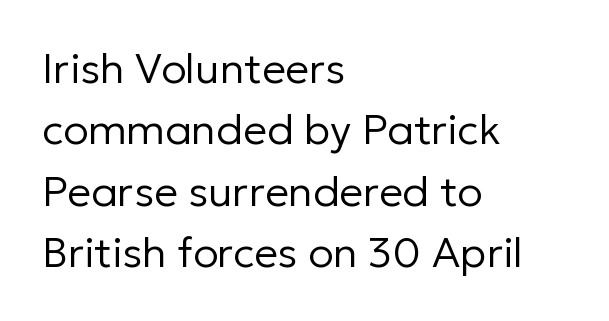
{"serif": "no", "italic": "no", "bold": "no", "weight": "regular", "width": "normal", "stroke_contrast": "low", "x_height": "medium", "monospaced": "no", "underline": "no", "align": "left", "line_spacing": "normal", "line_spacing_ratio": 1.46, "letter_spacing": "normal", "letter_spacing_em": 0.0, "glyph_px": 42}
